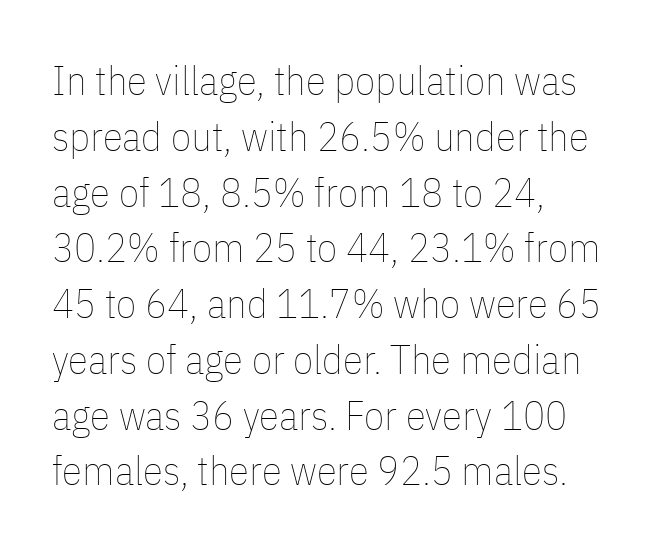
One glance says typical: line gaps are just what's usual. Stroke thickness stays within the range of a standard reading face or lighter. Proportional: the letters do not fall into vertical columns. Just letters on the line, the space beneath them empty. Standard letterfit; no display-style spreading of the glyphs. Line beginnings align vertically; line endings do not.
